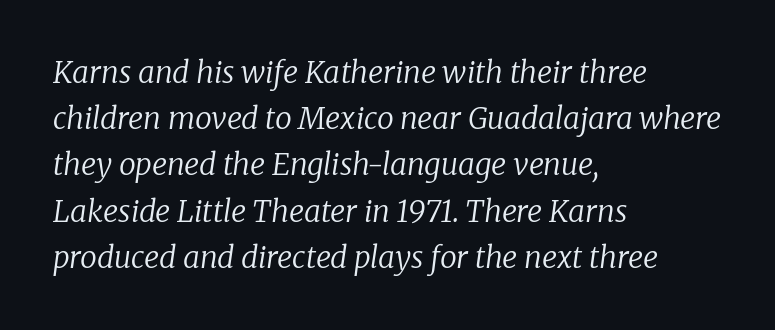
A typesetter would call this zero additional tracking. The leading is moderate, giving the passage an even texture. Is this a fixed-width face? No — the glyphs have proportional, varying widths. Each row of text sits above clean, open space.
